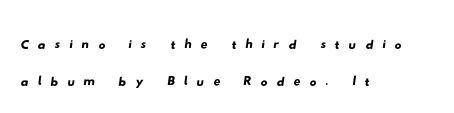
{"serif": "no", "width": "wide", "stroke_contrast": "low", "x_height": "small", "monospaced": "no", "underline": "no", "align": "left", "line_spacing": "tight", "line_spacing_ratio": 1.09, "letter_spacing": "wide", "letter_spacing_em": 0.26, "glyph_px": 34}
